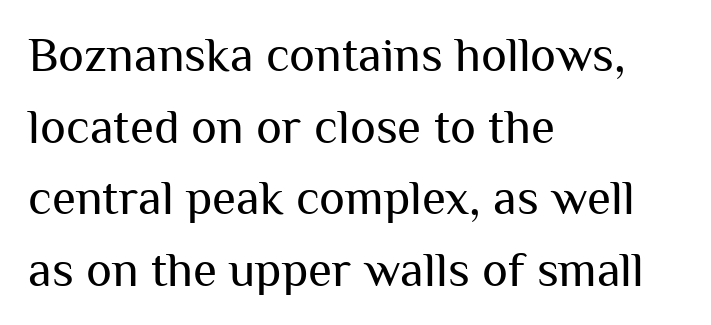
The image shows 49 px regular-weight sans-serif type, upright; set left-aligned, normal line spacing (1.46x), normal letter spacing, not underlined; medium stroke contrast and a medium x-height.
